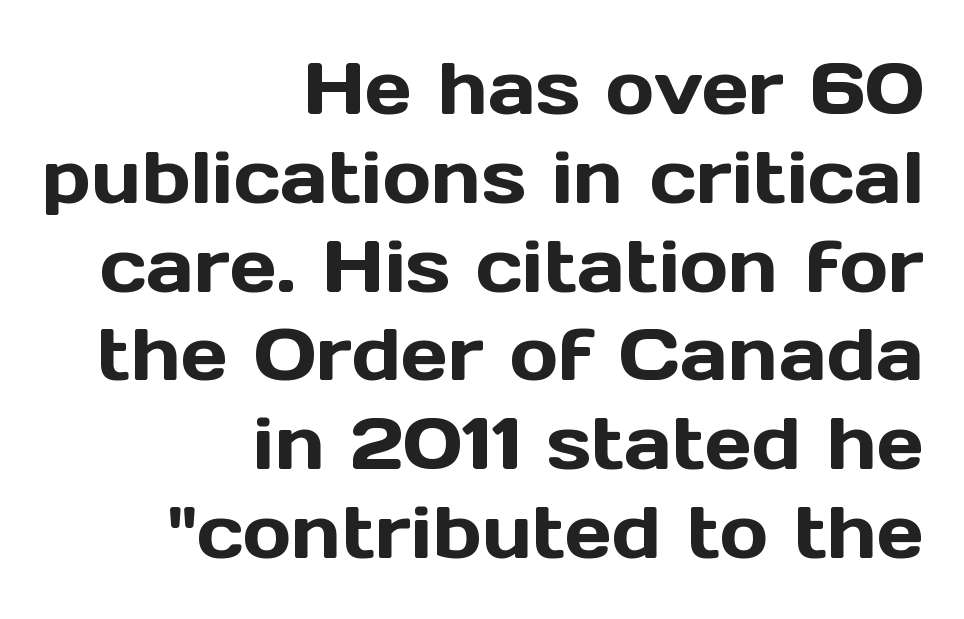
The image shows 74 px sans-serif type, upright; set right-aligned, line spacing 1.2x, normal letter spacing, not underlined; a medium x-height.
